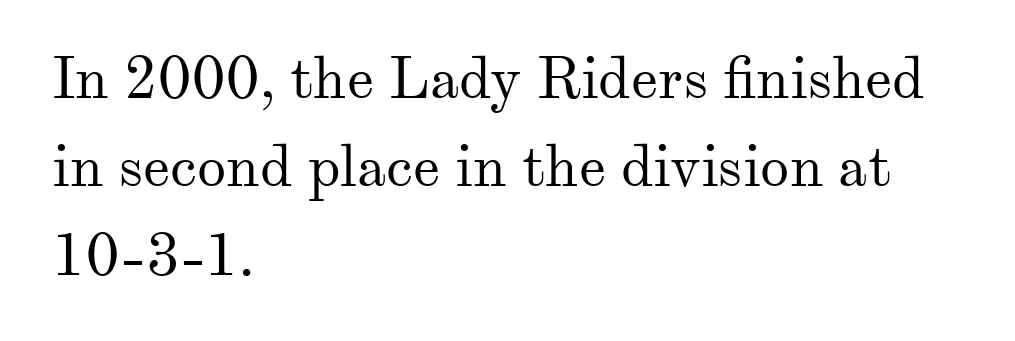
The passage shown is not underscored anywhere. Does the type have serifs? Yes, each stem ends in a small foot. Summary of weight: not heavy and not bold. Ordinary non-slanted type is in use. Note the varied advance widths — an 'i' is clearly narrower than an 'm'. The designer left line spacing at the default.
